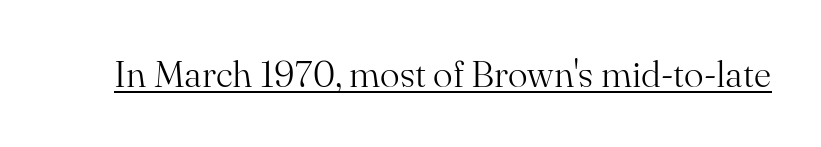
The image shows 37 px light serif type, upright; set normal letter spacing, underlined; medium stroke contrast and a small x-height.
